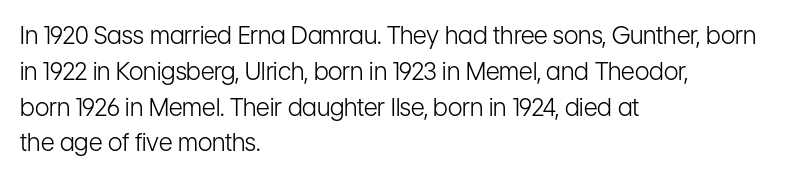
The setting favours the left margin, as ordinary paragraphs usually do. Upright lettering throughout. Letter spacing: default. No chunkiness to these letters — they're not bold.
